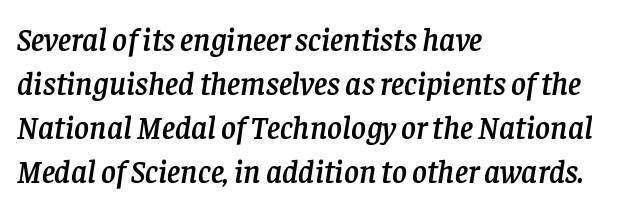
{"serif": "yes", "italic": "yes", "lean": "right", "slant_degrees": 8, "width": "normal", "stroke_contrast": "low", "x_height": "large", "monospaced": "no", "underline": "no", "align": "left", "line_spacing": "normal", "line_spacing_ratio": 1.37, "letter_spacing": "normal", "letter_spacing_em": 0.0, "glyph_px": 32}
